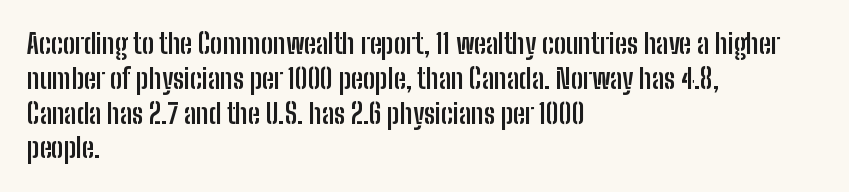
Q: Is the text bold? A: Yes.
Q: Is the text italic (slanted)? A: No, it is upright.
Q: Is the text underlined? A: No.
Q: How is the paragraph aligned? A: Left-aligned.
Q: Is the spacing between letters normal or unusually wide? A: Normal.
Q: Is the spacing between lines tight, normal or loose? A: Normal.
